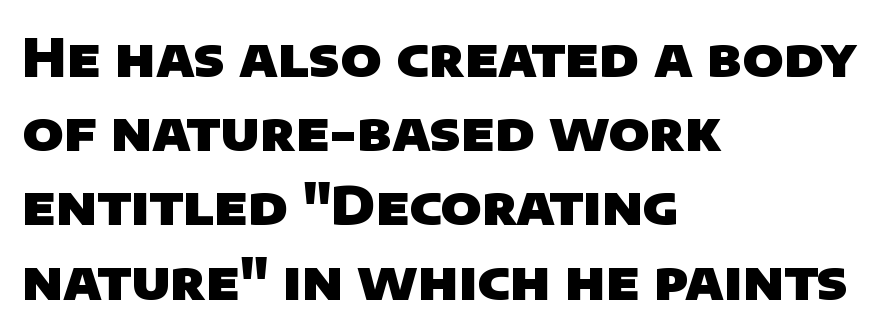
Q: Is the text bold? A: Yes.
Q: Is the typeface a serif or a sans-serif typeface? A: Sans-serif.
Q: Is the text underlined? A: No.
Q: How is the paragraph aligned? A: Left-aligned.
Q: Is the spacing between letters normal or unusually wide? A: Normal.
Q: Is the spacing between lines tight, normal or loose? A: Normal.
Q: Width (condensed, normal, or wide)? A: Normal.
Q: Stroke contrast? A: Low.
Q: x-height? A: Large.
Q: Monospaced? A: No.
